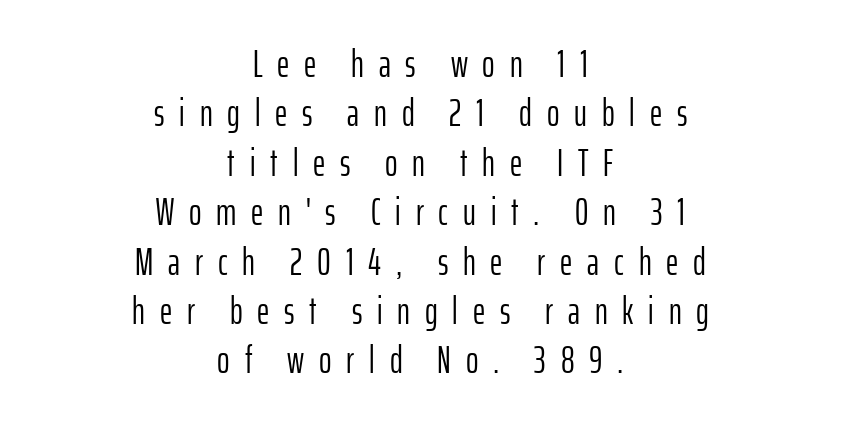
No feet cap the strokes, marking this as sans-serif type. Letters have the restrained weight of plain body copy at most. Note the varied advance widths — an 'i' is clearly narrower than an 'm'. Vertically, the passage feels balanced, rows spaced as you'd expect. The lettering holds an erect, upright posture throughout.
